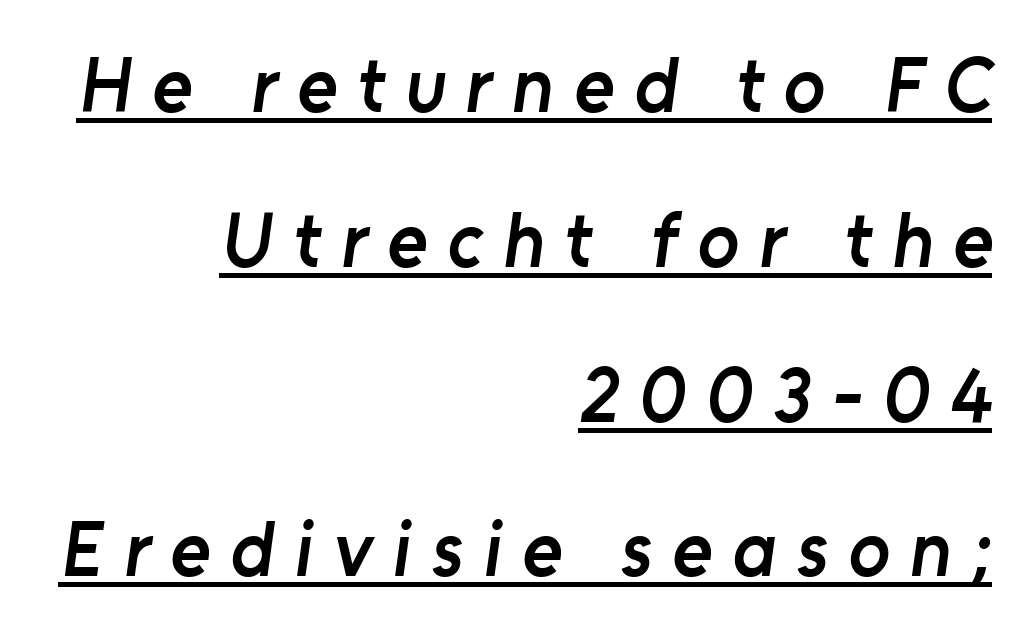
{"serif": "no", "bold": "semi", "weight": "semibold", "width": "normal", "stroke_contrast": "low", "x_height": "medium", "monospaced": "no", "underline": "yes", "align": "right", "line_spacing": "loose", "line_spacing_ratio": 2.01, "letter_spacing": "wide", "letter_spacing_em": 0.26, "glyph_px": 77}
